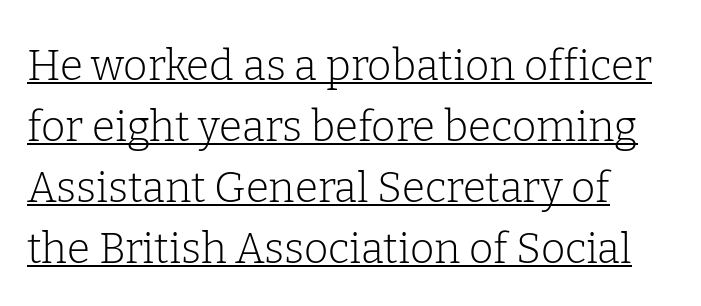
Is the stroke heavy? The answer is a plain regular-or-lighter. Vertical strokes here are truly vertical. Looks like regular typesetting: each glyph gets only the width it needs. Note: serifs present on the glyphs.
